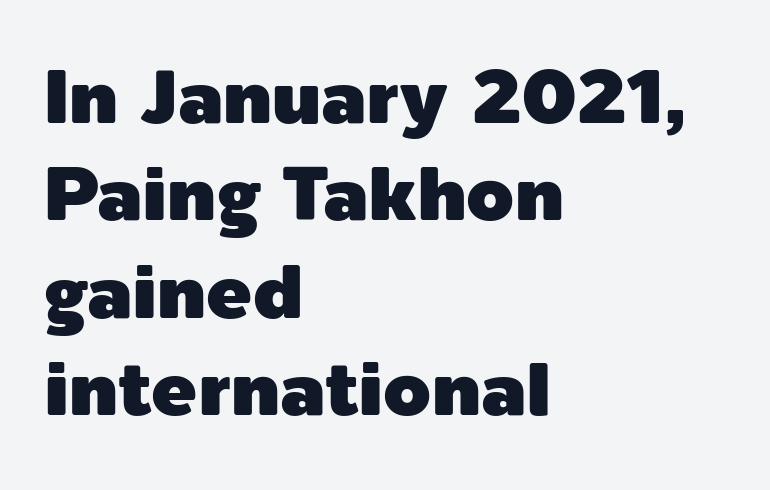
{"serif": "no", "italic": "no", "width": "normal", "x_height": "medium", "monospaced": "no", "underline": "no", "align": "left", "line_spacing": "normal", "line_spacing_ratio": 1.28, "letter_spacing": "normal", "letter_spacing_em": 0.0, "glyph_px": 76}
